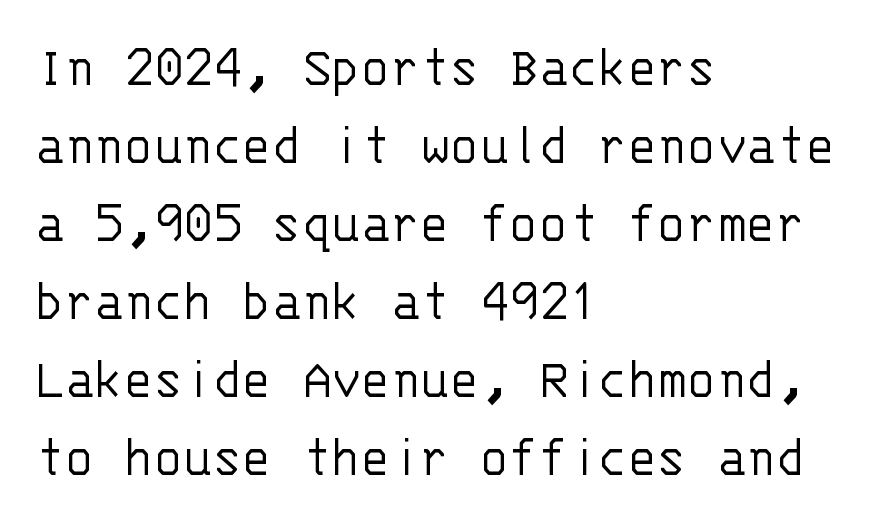
{"serif": "no", "italic": "no", "bold": "no", "weight": "light", "width": "normal", "stroke_contrast": "low", "x_height": "large", "monospaced": "yes", "underline": "no", "align": "left", "line_spacing": "normal", "line_spacing_ratio": 1.28, "letter_spacing": "normal", "letter_spacing_em": 0.0, "glyph_px": 61}
